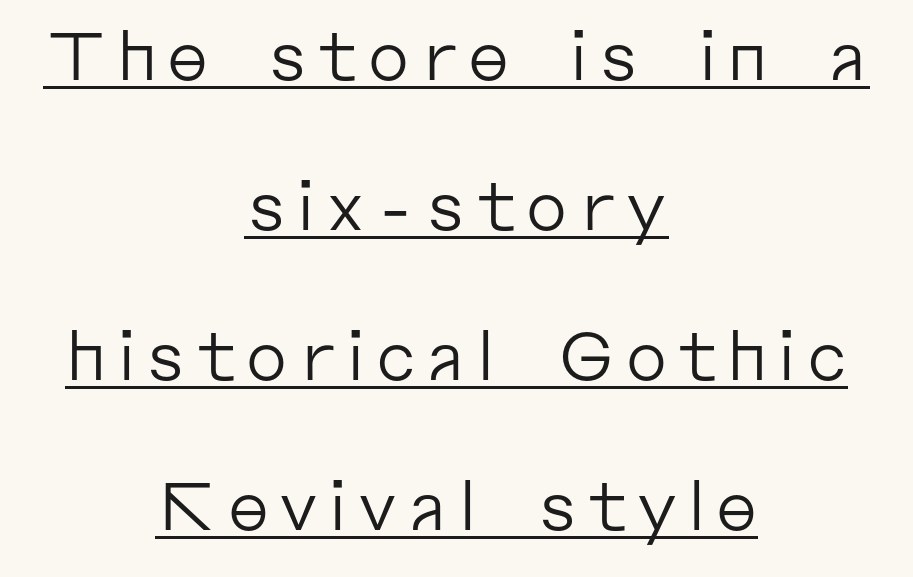
Think of a printed novel: that variable character pitch is what you see here. To sum up the face: it is a sans, with no serifs. Nope, not italic — everything's standing straight. Looks like someone drew a line under every word here. On a weight scale, this lands at 450 or below. Line spacing here is loose.
